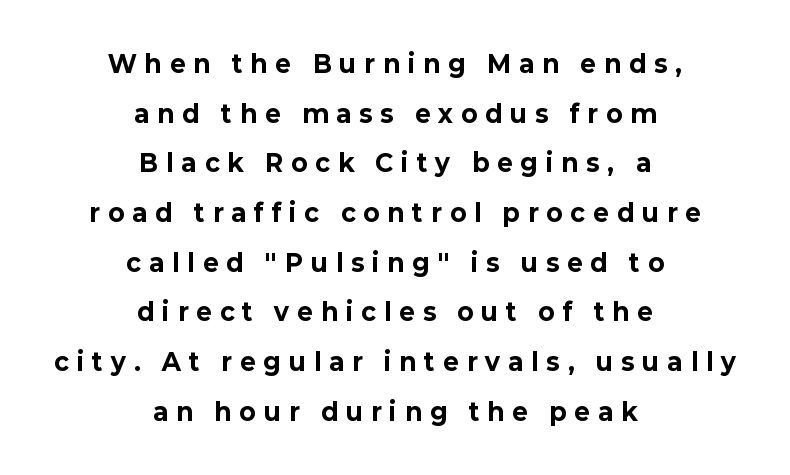
Q: Is the text bold? A: Yes.
Q: Is the text italic (slanted)? A: No, it is upright.
Q: Is the text underlined? A: No.
Q: How is the paragraph aligned? A: Centered.
Q: Is the spacing between letters normal or unusually wide? A: Unusually wide.
Q: Is the spacing between lines tight, normal or loose? A: Loose.
